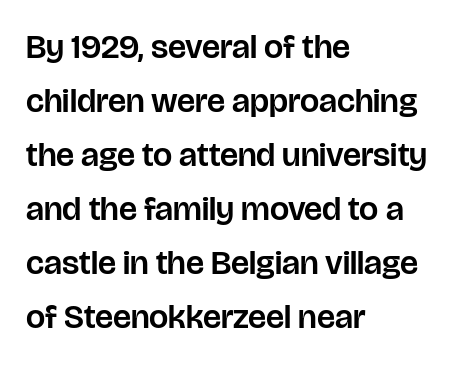
The image shows 34 px sans-serif type, upright; set left-aligned, normal line spacing (1.59x), normal letter spacing, not underlined; low stroke contrast and a large x-height.
